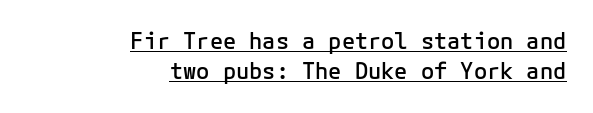
The image shows 22 px text type, upright; set right-aligned, normal line spacing (1.37x), normal letter spacing, underlined.
